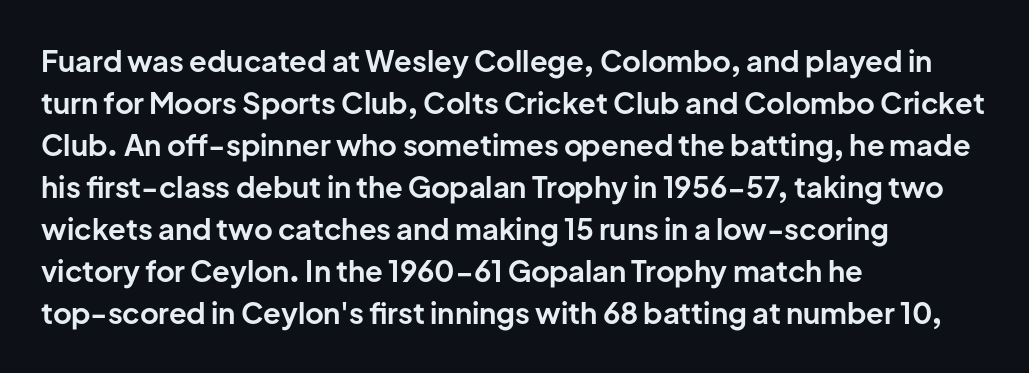
The string is rendered with underlining switched off. Strokes here are thick enough to call this a true bold. Each letter keeps its own natural width here, so spacing adapts to shape. One glance says typical: line gaps are just what's usual.
